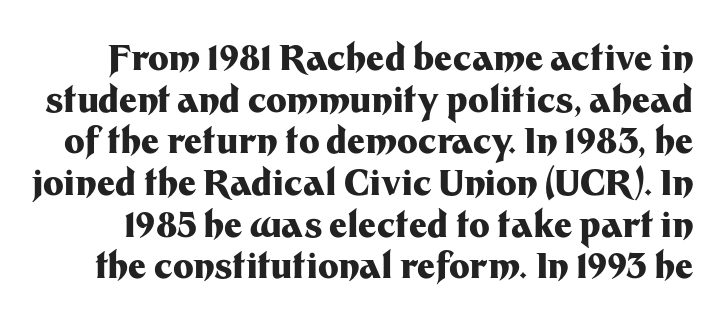
Q: Is the text bold? A: Yes.
Q: Is the text italic (slanted)? A: No, it is upright.
Q: Is the typeface a serif or a sans-serif typeface? A: Sans-serif.
Q: Is the text underlined? A: No.
Q: Is the spacing between letters normal or unusually wide? A: Normal.
Q: Width (condensed, normal, or wide)? A: Normal.
Q: Stroke contrast? A: Medium.
Q: x-height? A: Medium.
Q: Monospaced? A: No.
